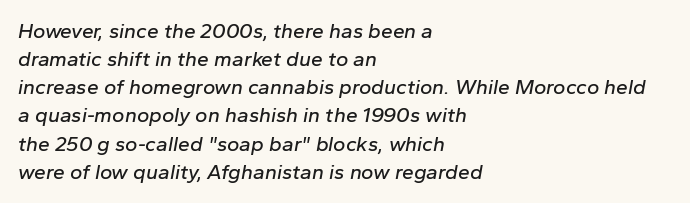
The space between consecutive lines is moderate. The baseline area is clear. This sample uses an oblique cut, with every glyph tilted off the vertical. Notice how the passage keeps a crisp vertical edge on the left only. Honestly, the letter spacing is just normal — you wouldn't notice it.
